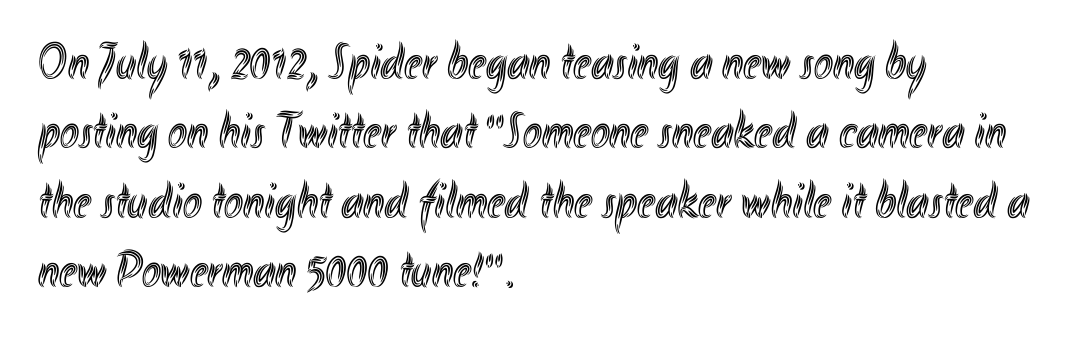
Q: Is the text italic (slanted)? A: Yes.
Q: Is the text underlined? A: No.
Q: How is the paragraph aligned? A: Left-aligned.
Q: Is the spacing between letters normal or unusually wide? A: Normal.
Q: Is the spacing between lines tight, normal or loose? A: Normal.
Q: Width (condensed, normal, or wide)? A: Condensed.
Q: x-height? A: Small.
Q: Monospaced? A: No.
